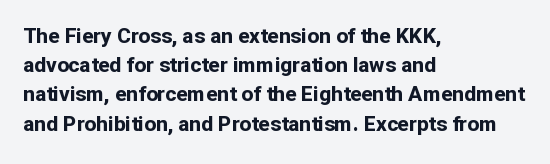
When letters stand straight like this, we call the style roman or upright. Line starts are locked; line ends wander. Quick note: underline off. Words appear dense and cohesive because spacing is normal. A normal amount of white space separates one row of letters from the next.
